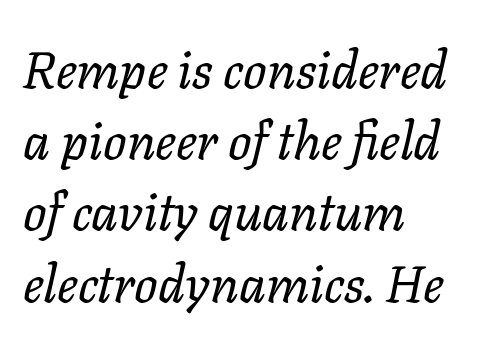
The image shows 52 px regular-weight type, italic (leaning right); set left-aligned, normal line spacing (1.37x), normal letter spacing, not underlined; low stroke contrast and a medium x-height.
